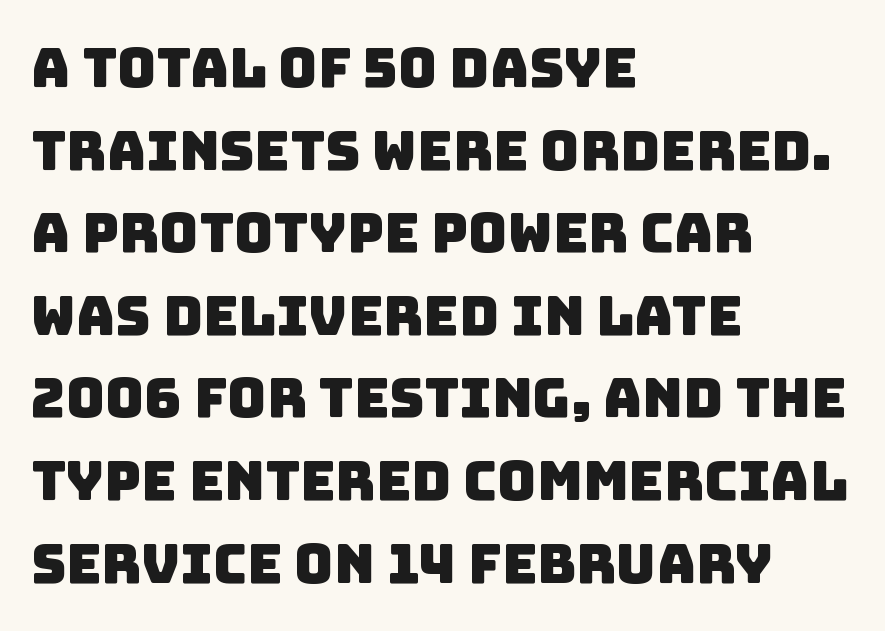
Q: Is the typeface a serif or a sans-serif typeface? A: Sans-serif.
Q: Is the text underlined? A: No.
Q: How is the paragraph aligned? A: Left-aligned.
Q: Is the spacing between letters normal or unusually wide? A: Normal.
Q: Is the spacing between lines tight, normal or loose? A: Normal.
Q: Width (condensed, normal, or wide)? A: Normal.
Q: Stroke contrast? A: Low.
Q: x-height? A: Large.
Q: Monospaced? A: No.
